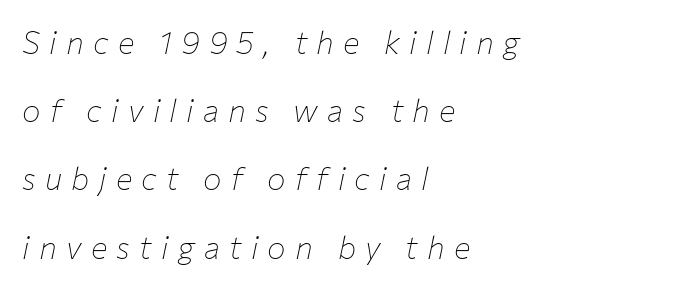
Heaviness? Minimal to ordinary, like unemphasized prose. Looks like regular typesetting: each glyph gets only the width it needs. Style check: oblique. Descender tails drop into unmarked territory.
